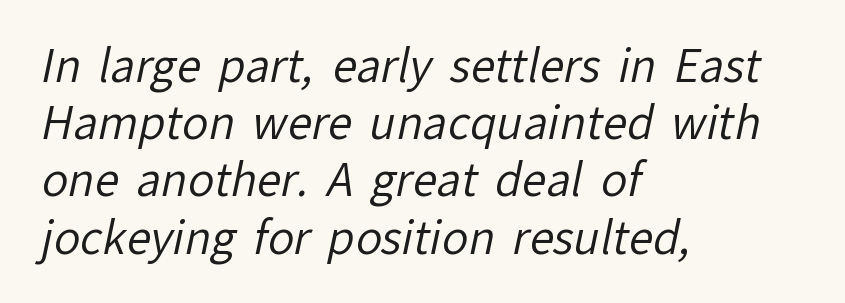
{"serif": "no", "bold": "no", "weight": "regular", "width": "normal", "stroke_contrast": "low", "x_height": "medium", "monospaced": "no", "underline": "no", "align": "left", "line_spacing": "normal", "line_spacing_ratio": 1.3, "letter_spacing": "normal", "letter_spacing_em": 0.0, "glyph_px": 44}
